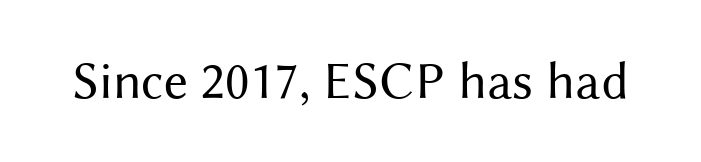
Tracking here is standard; glyphs follow each other at the usual distance. Is this a heavy cut? Hardly; it is regular or lighter. It's the straight-up-and-down kind of type. I'd call this a sans setting — the letters go barefoot. The space directly below the letters is spotless.
